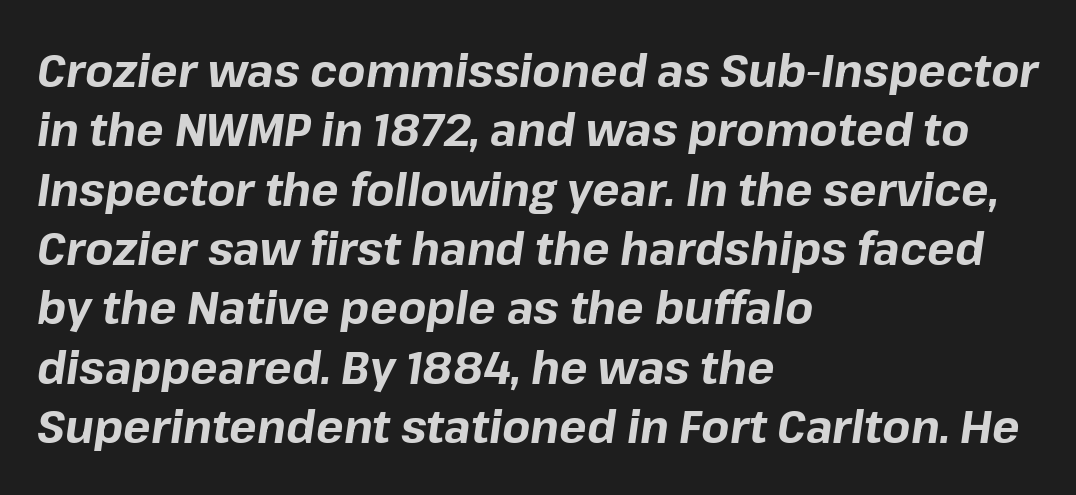
{"italic": "yes", "lean": "right", "slant_degrees": 8, "bold": "yes", "weight": "bold", "width": "normal", "stroke_contrast": "low", "x_height": "medium", "monospaced": "no", "underline": "no", "align": "left", "line_spacing": "normal", "line_spacing_ratio": 1.29, "letter_spacing": "normal", "letter_spacing_em": 0.0, "glyph_px": 46}
